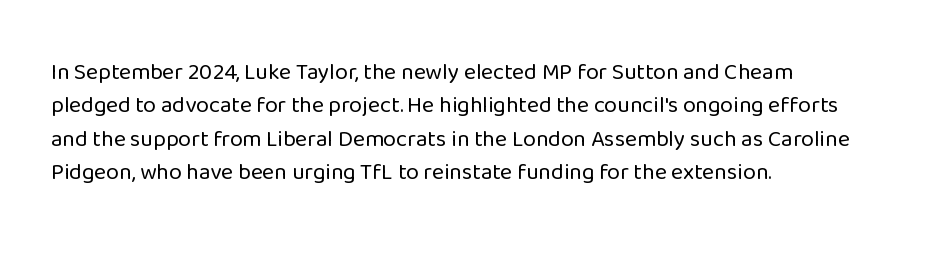
How would I describe the line gaps? Plain and ordinary. Just letters on the line, the space beneath them empty. Alignment: flush left. In terms of posture, this sample is upright.
